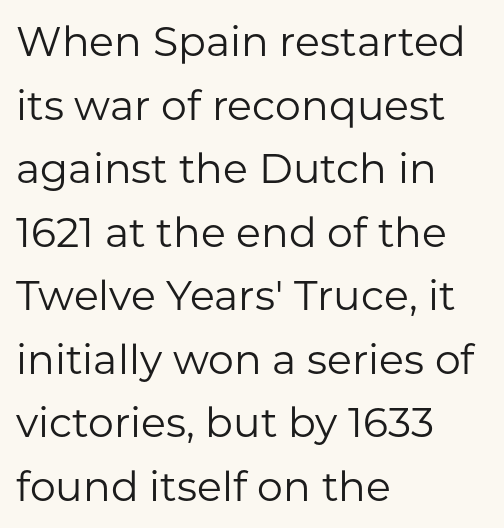
Posture: upright roman. Caption: standard tracking, unaltered. Classification — sans serif. Which margin do the lines hug? The left one — the right edge is uneven. Students, observe: this is what conventionally led text looks like.
